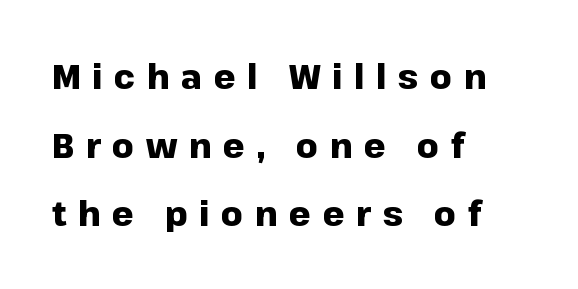
{"serif": "no", "italic": "no", "bold": "yes", "weight": "heavy", "width": "normal", "stroke_contrast": "low", "x_height": "medium", "monospaced": "no", "underline": "no", "align": "left", "line_spacing": "loose", "line_spacing_ratio": 2.02, "letter_spacing": "wide", "letter_spacing_em": 0.34, "glyph_px": 34}
